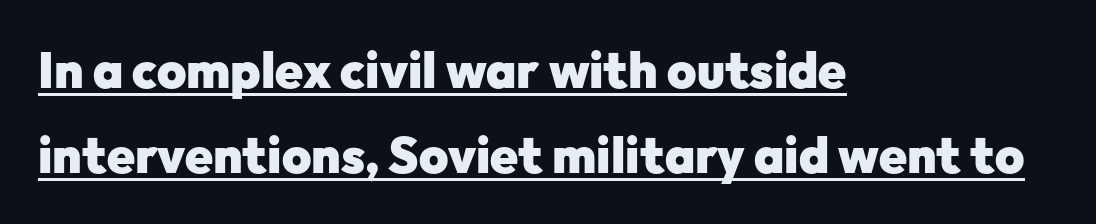
Q: Is the text bold? A: Yes.
Q: Is the text italic (slanted)? A: No, it is upright.
Q: Is the typeface a serif or a sans-serif typeface? A: Sans-serif.
Q: Is the text underlined? A: Yes.
Q: How is the paragraph aligned? A: Left-aligned.
Q: Is the spacing between letters normal or unusually wide? A: Normal.
Q: Is the spacing between lines tight, normal or loose? A: Normal.
Q: Width (condensed, normal, or wide)? A: Normal.
Q: Stroke contrast? A: Low.
Q: x-height? A: Medium.
Q: Monospaced? A: No.
